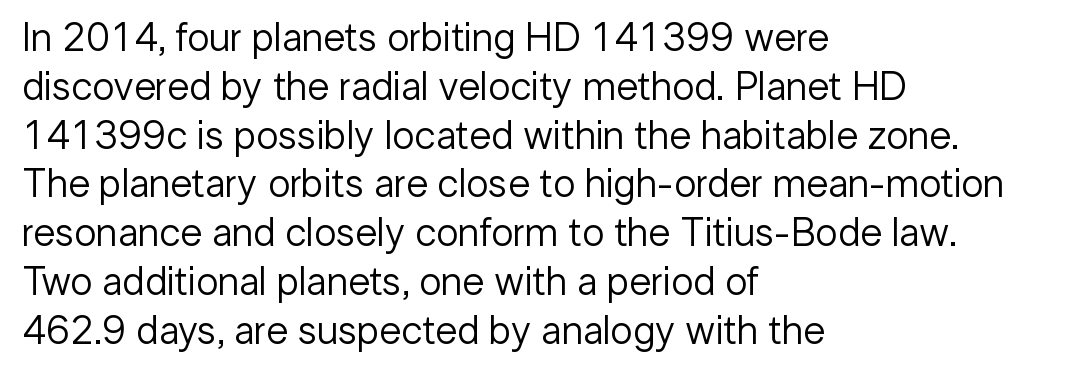
{"serif": "no", "italic": "no", "bold": "no", "weight": "regular", "width": "normal", "stroke_contrast": "low", "x_height": "medium", "monospaced": "no", "underline": "no", "align": "left", "line_spacing_ratio": 1.22, "letter_spacing": "normal", "letter_spacing_em": 0.0, "glyph_px": 40}
